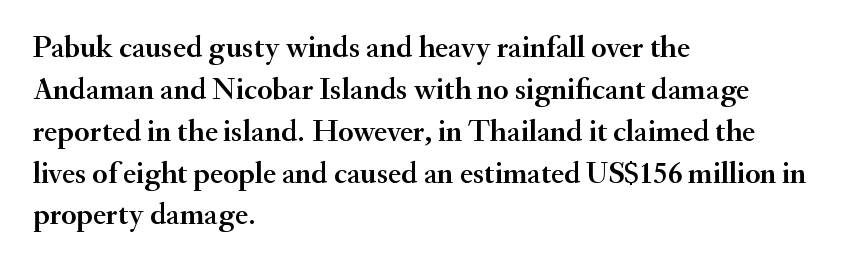
{"serif": "yes", "italic": "no", "width": "normal", "stroke_contrast": "medium", "x_height": "small", "monospaced": "no", "underline": "no", "align": "left", "line_spacing": "normal", "line_spacing_ratio": 1.35, "letter_spacing": "normal", "letter_spacing_em": 0.0, "glyph_px": 31}
